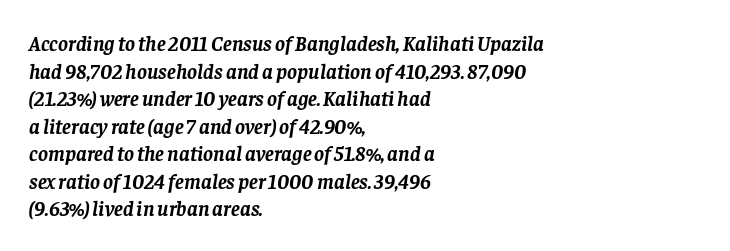
Lines of text with bare space underneath. Look at the stroke-to-counter ratio: heavy, a bold. Characters follow at the spacing the type designer built in. Regular leading.
